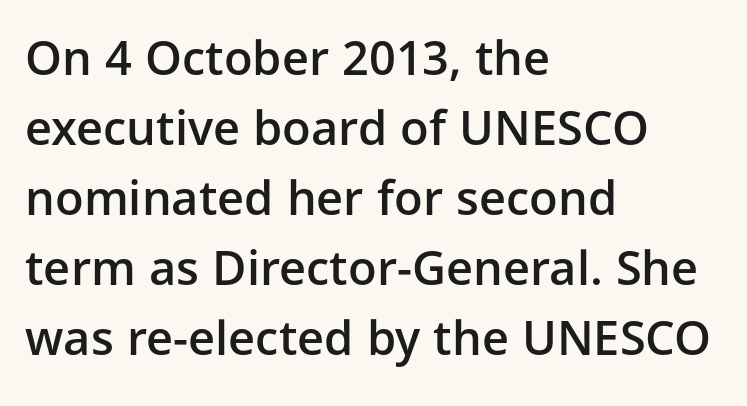
Look at the stroke-to-counter ratio: somewhat heavy, a semibold. The foot of each line stays bare and open. This sample has the flowing, uneven cadence of proportional lettering. This rendering employs a face without finishing strokes, i.e., a sans-serif.
